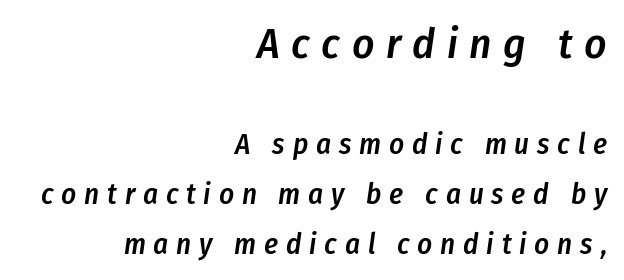
{"italic": "yes", "lean": "right", "slant_degrees": 8, "bold": "semi", "weight": "semibold", "width": "condensed", "stroke_contrast": "low", "x_height": "medium", "monospaced": "no", "underline": "no", "align": "right", "line_spacing_ratio": 1.73, "letter_spacing": "wide", "letter_spacing_em": 0.27, "larger_block": "first", "size_ratio": 1.48, "glyph_px": 43}
